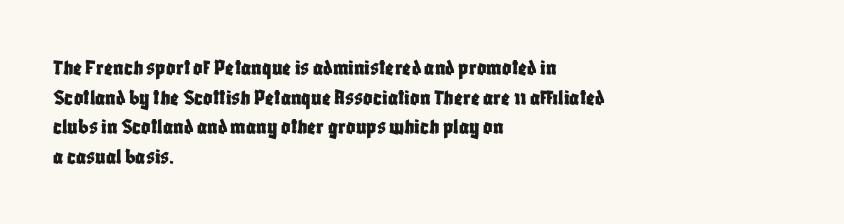
The image shows 23 px text type, upright; set left-aligned, normal line spacing (1.29x), normal letter spacing, not underlined.
